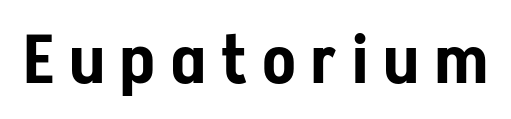
{"serif": "no", "italic": "no", "width": "condensed", "stroke_contrast": "low", "x_height": "medium", "monospaced": "no", "underline": "no", "letter_spacing": "wide", "letter_spacing_em": 0.24, "glyph_px": 67}
